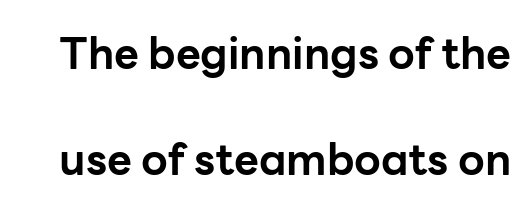
Looks like regular typesetting: each glyph gets only the width it needs. Stroke terminals: plain, sans-serif. Heavy-handed strokes throughout: this text is bold. Students, observe: this is what heavily led, spacious text looks like. Each row of text sits above clean, open space.
